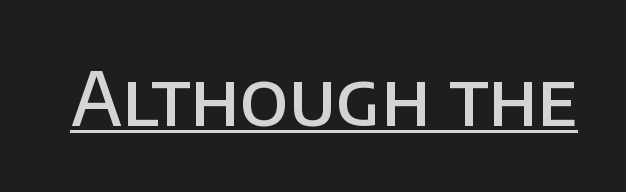
Q: Is the text bold? A: Semi-bold.
Q: Is the text italic (slanted)? A: No, it is upright.
Q: Is the typeface a serif or a sans-serif typeface? A: Sans-serif.
Q: Is the text underlined? A: Yes.
Q: Is the spacing between letters normal or unusually wide? A: Normal.
Q: Width (condensed, normal, or wide)? A: Normal.
Q: Stroke contrast? A: Low.
Q: x-height? A: Large.
Q: Monospaced? A: No.
